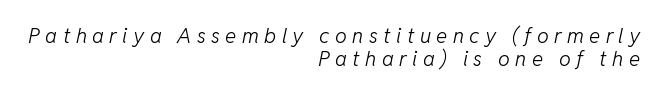
{"italic": "yes", "lean": "right", "slant_degrees": 11, "bold": "no", "underline": "no", "align": "right", "line_spacing": "tight", "line_spacing_ratio": 1.08, "letter_spacing": "wide", "letter_spacing_em": 0.26, "glyph_px": 21}
